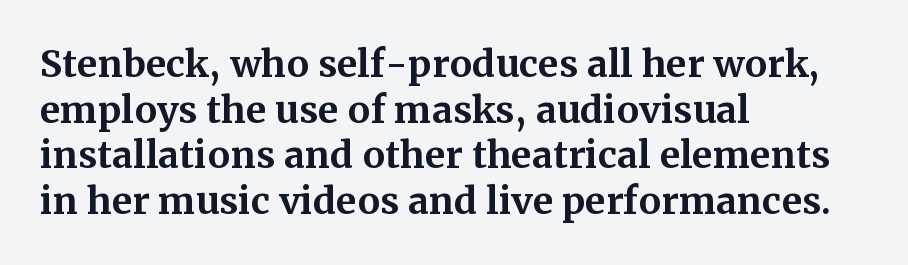
{"serif": "yes", "italic": "no", "bold": "yes", "weight": "bold", "width": "normal", "stroke_contrast": "medium", "x_height": "medium", "monospaced": "no", "underline": "no", "align": "left", "line_spacing_ratio": 1.23, "letter_spacing": "normal", "letter_spacing_em": 0.0, "glyph_px": 37}
